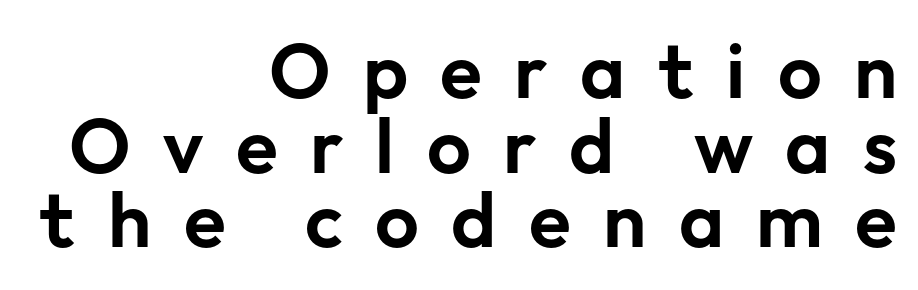
The space beneath each line is pristine and unruled. Letter spacing: wide. The rendering uses a small line-height, squeezing the rows. When letters stand straight like this, we call the style roman or upright. The letters carry no serifs — their stems end cleanly without finishing strokes.
